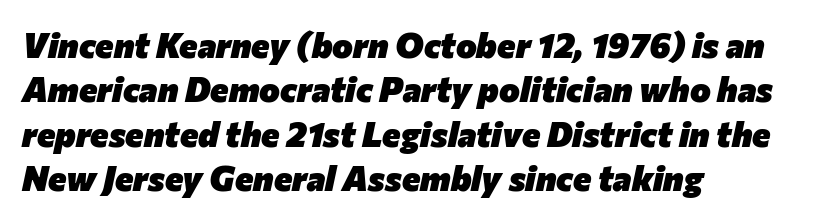
The image shows 35 px heavy type, italic (leaning right); set left-aligned, normal line spacing (1.27x), normal letter spacing, not underlined; low stroke contrast and a medium x-height.
